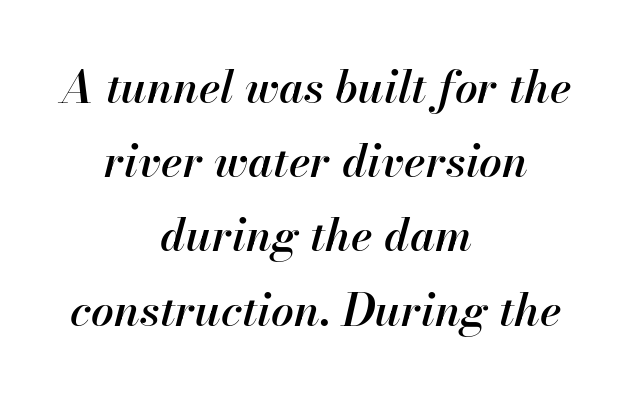
Q: Is the text bold? A: Semi-bold.
Q: Is the text italic (slanted)? A: Yes, it leans right by about 13 degrees.
Q: Is the text underlined? A: No.
Q: How is the paragraph aligned? A: Centered.
Q: Is the spacing between letters normal or unusually wide? A: Normal.
Q: Is the spacing between lines tight, normal or loose? A: Normal.
Q: Width (condensed, normal, or wide)? A: Normal.
Q: Stroke contrast? A: High.
Q: x-height? A: Small.
Q: Monospaced? A: No.
